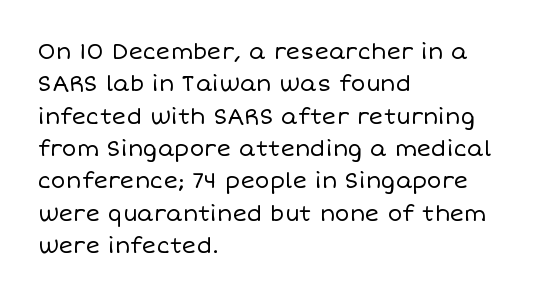
Q: Is the text bold? A: No.
Q: Is the text italic (slanted)? A: No, it is upright.
Q: Is the text underlined? A: No.
Q: How is the paragraph aligned? A: Left-aligned.
Q: Is the spacing between letters normal or unusually wide? A: Normal.
Q: Is the spacing between lines tight, normal or loose? A: Normal.
